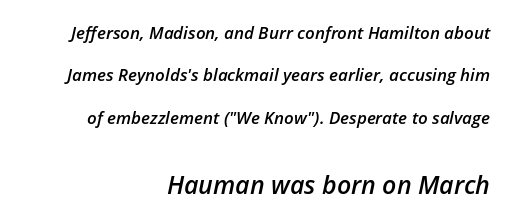
{"italic": "yes", "lean": "right", "slant_degrees": 12, "bold": "semi", "underline": "no", "align": "right", "line_spacing": "loose", "line_spacing_ratio": 2.5, "letter_spacing": "normal", "letter_spacing_em": 0.0, "larger_block": "second", "size_ratio": 1.47, "glyph_px": 25}
